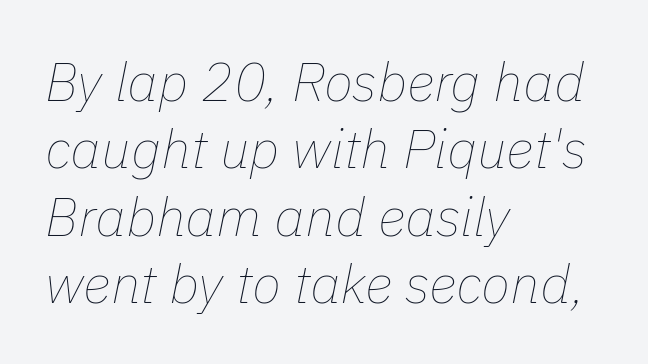
Decoration check: the copy has no underline. Caption: face not bold, strokes unweighted. Glyph-to-glyph distance matches everyday printed text. Varying glyph widths throughout — classic text-font behaviour. The block of text has a typical density, with ordinary space between rows. The passage is arranged the way most books set body copy — flush left.
